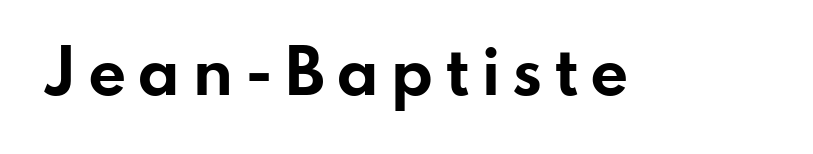
Strokes here are thick enough to call this a true bold. Bare-footed words on every line. A typesetter would mark this as roman, not italic. This sample uses a sans-serif face. Character widths vary here, with narrow letters taking less room than wide ones.
